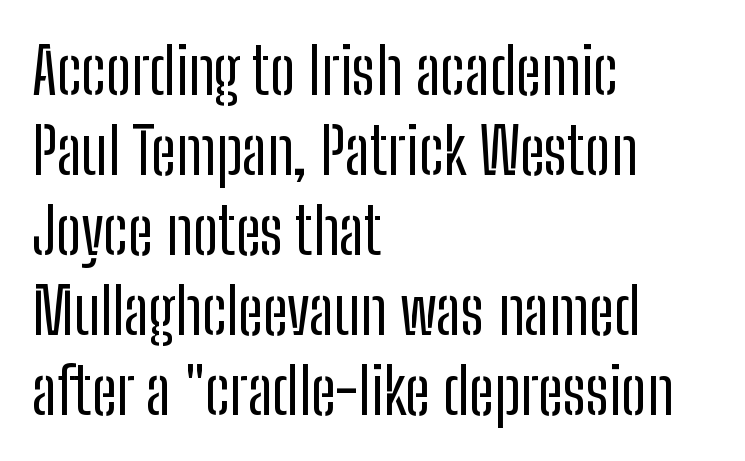
Q: Is the text bold? A: No.
Q: Is the text italic (slanted)? A: No, it is upright.
Q: Is the typeface a serif or a sans-serif typeface? A: Sans-serif.
Q: Is the text underlined? A: No.
Q: How is the paragraph aligned? A: Left-aligned.
Q: Is the spacing between letters normal or unusually wide? A: Normal.
Q: Is the spacing between lines tight, normal or loose? A: Normal.
Q: Width (condensed, normal, or wide)? A: Condensed.
Q: Stroke contrast? A: Low.
Q: x-height? A: Medium.
Q: Monospaced? A: No.
